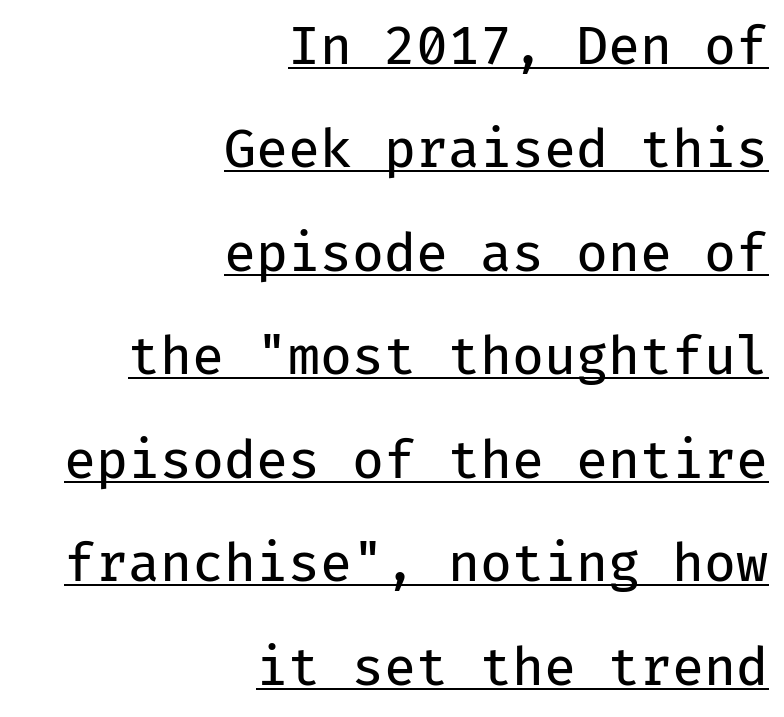
Q: Is the text bold? A: No.
Q: Is the text italic (slanted)? A: No, it is upright.
Q: Is the typeface a serif or a sans-serif typeface? A: Sans-serif.
Q: Is the text underlined? A: Yes.
Q: How is the paragraph aligned? A: Right-aligned.
Q: Is the spacing between letters normal or unusually wide? A: Normal.
Q: Is the spacing between lines tight, normal or loose? A: Loose.
Q: Width (condensed, normal, or wide)? A: Normal.
Q: Stroke contrast? A: Low.
Q: x-height? A: Medium.
Q: Monospaced? A: Yes.
